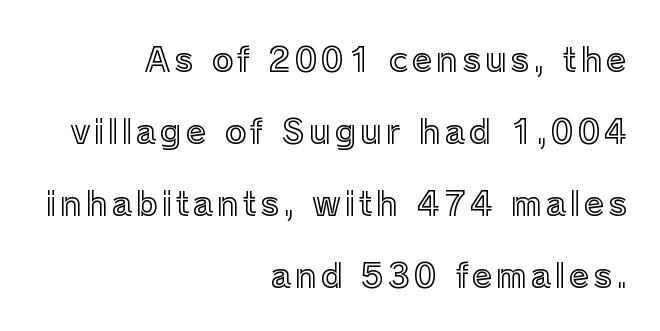
The image shows 33 px text type, upright; set right-aligned, loose line spacing (2.18x), not underlined; a medium x-height.
